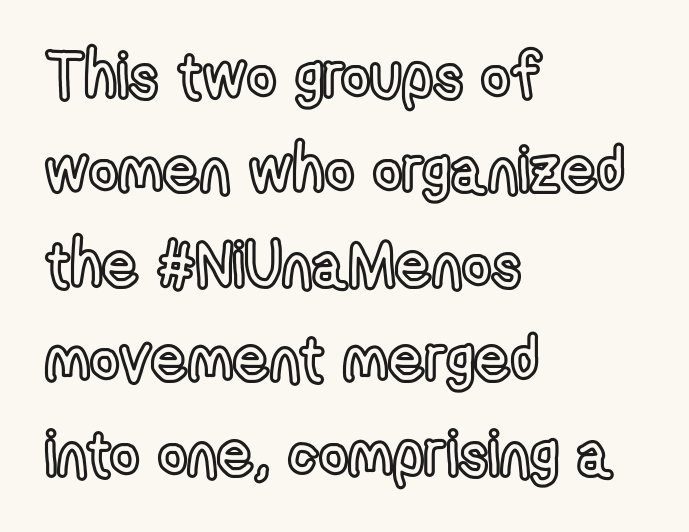
{"italic": "no", "width": "condensed", "x_height": "medium", "monospaced": "no", "underline": "no", "align": "left", "line_spacing": "normal", "line_spacing_ratio": 1.5, "letter_spacing": "normal", "letter_spacing_em": 0.0, "glyph_px": 63}
